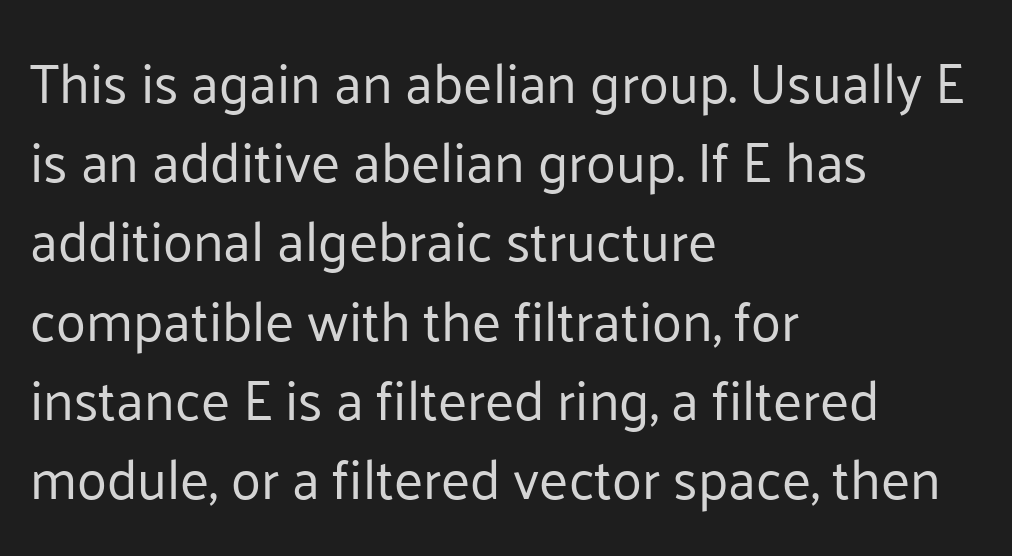
{"serif": "no", "italic": "no", "bold": "no", "weight": "regular", "width": "normal", "stroke_contrast": "low", "x_height": "medium", "monospaced": "no", "underline": "no", "align": "left", "line_spacing": "normal", "line_spacing_ratio": 1.44, "letter_spacing": "normal", "letter_spacing_em": 0.0, "glyph_px": 55}
